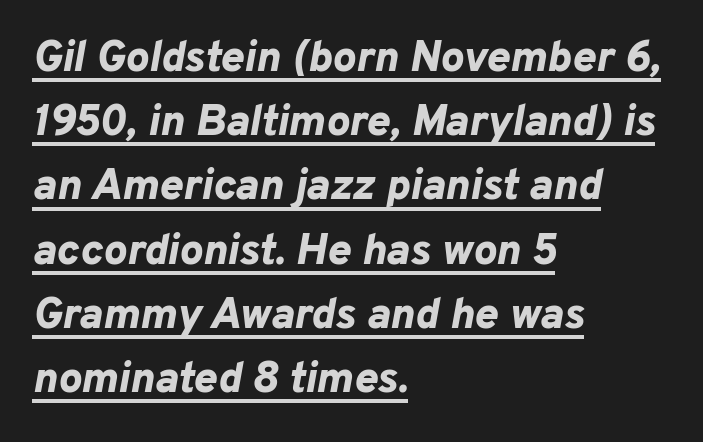
{"italic": "yes", "lean": "right", "slant_degrees": 10, "bold": "yes", "weight": "bold", "width": "normal", "stroke_contrast": "low", "x_height": "medium", "monospaced": "no", "underline": "yes", "align": "left", "line_spacing": "normal", "line_spacing_ratio": 1.46, "letter_spacing": "normal", "letter_spacing_em": 0.0, "glyph_px": 44}
